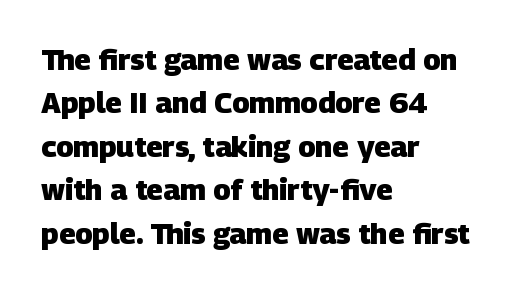
The image shows 29 px heavy sans-serif type; set left-aligned, normal line spacing (1.5x), normal letter spacing, not underlined; low stroke contrast and a large x-height.
